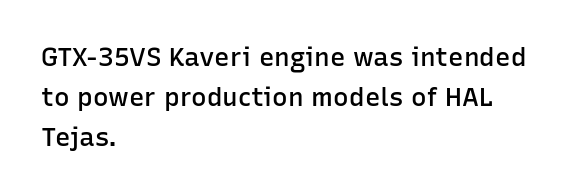
The image shows 26 px text type, upright; set left-aligned, normal line spacing (1.53x), normal letter spacing, not underlined.
